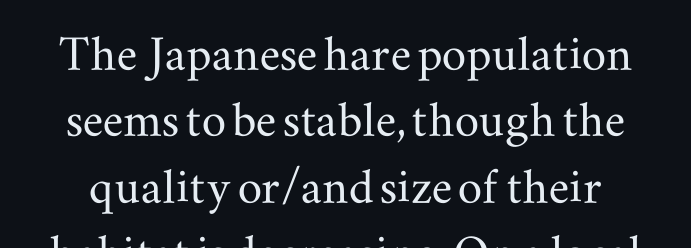
{"serif": "yes", "italic": "no", "width": "wide", "stroke_contrast": "medium", "x_height": "small", "monospaced": "no", "underline": "no", "align": "center", "line_spacing": "tight", "line_spacing_ratio": 1.09, "letter_spacing": "normal", "letter_spacing_em": 0.0, "glyph_px": 61}
